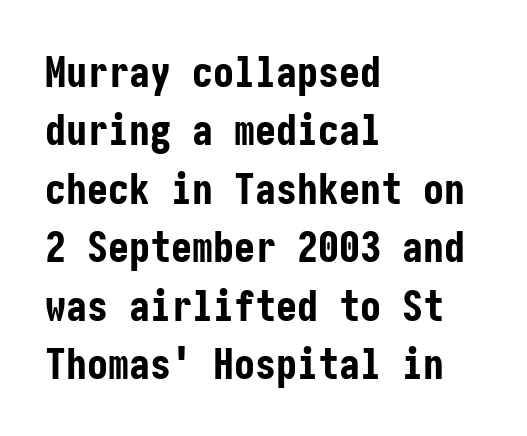
Q: Is the text bold? A: Yes.
Q: Is the text italic (slanted)? A: No, it is upright.
Q: Is the typeface a serif or a sans-serif typeface? A: Sans-serif.
Q: Is the text underlined? A: No.
Q: How is the paragraph aligned? A: Left-aligned.
Q: Is the spacing between letters normal or unusually wide? A: Normal.
Q: Is the spacing between lines tight, normal or loose? A: Normal.
Q: Width (condensed, normal, or wide)? A: Condensed.
Q: Stroke contrast? A: Low.
Q: x-height? A: Medium.
